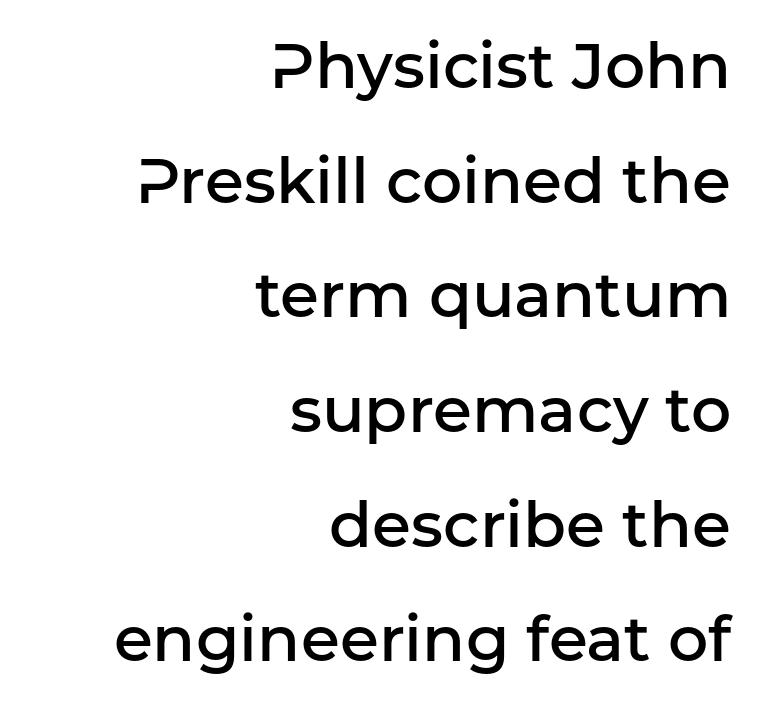
Character widths vary here, with narrow letters taking less room than wide ones. Notice how the stems are strictly vertical — no italics here. Bare-footed words on every line. Horizontal alignment here is rightward, an uncommon choice for prose. Stroke terminals: plain, sans-serif. No extra tracking has been applied to these lines.
